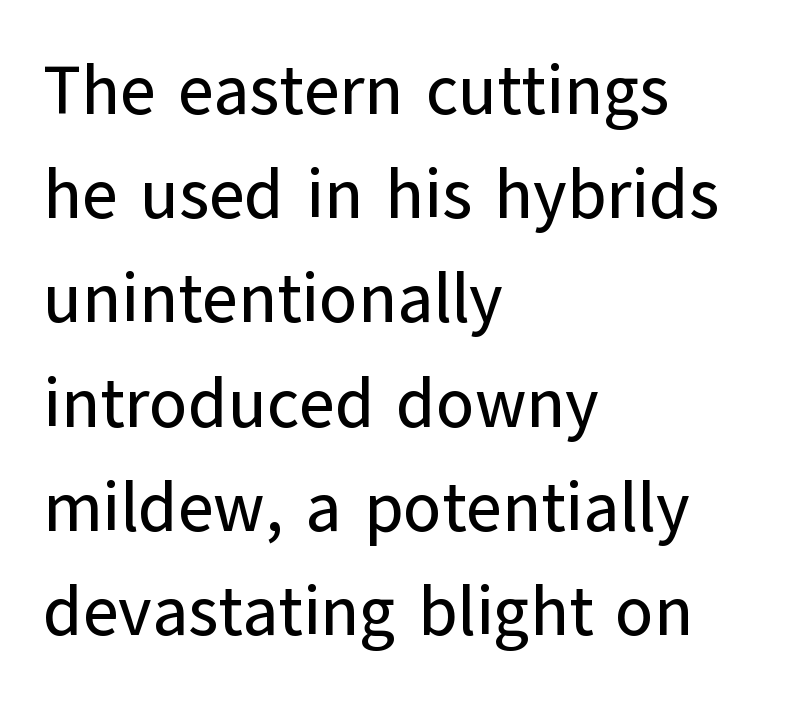
The passage shown is typed in a proportional face where columns would drift. The glyphs in this specimen are sans serif. Anything drawn beneath the words? Only blank space. Nope, not italic — everything's standing straight. The gaps between neighbouring characters are ordinary and unremarkable.
